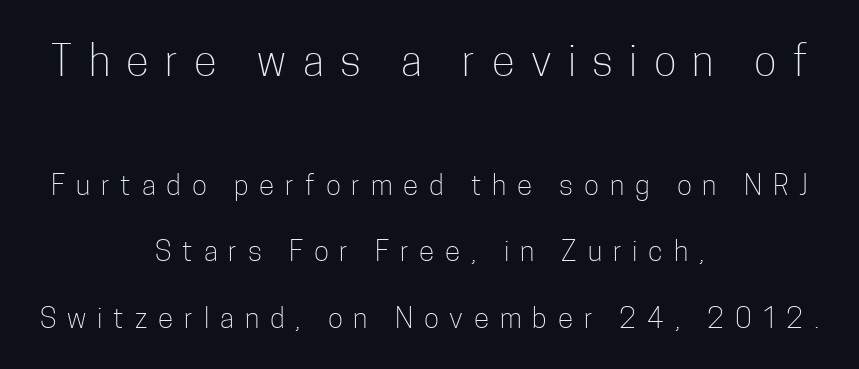
Underline: absent. The strokes carry an ordinary text weight at most. Each line is balanced around a shared central axis. The letterforms stand isolated, each surrounded by extra space. The block sitting higher on the canvas is the one with enlarged characters. You can tell from the bare stems that sans-serif type was used.
